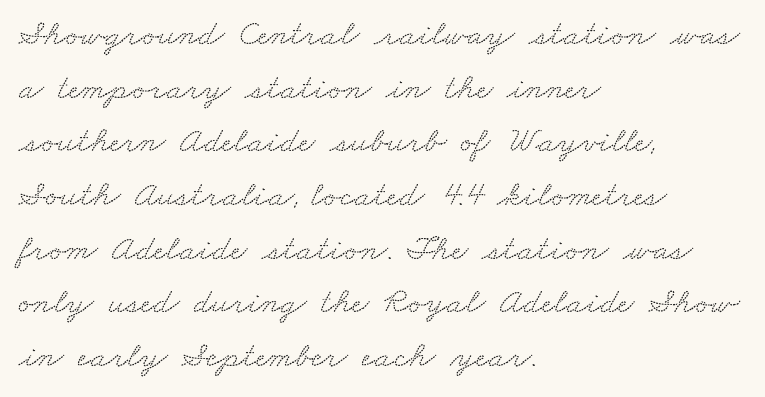
{"width": "wide", "stroke_contrast": "low", "x_height": "small", "monospaced": "no", "underline": "no", "align": "left", "line_spacing": "normal", "line_spacing_ratio": 1.49, "letter_spacing": "normal", "letter_spacing_em": 0.0, "glyph_px": 36}
